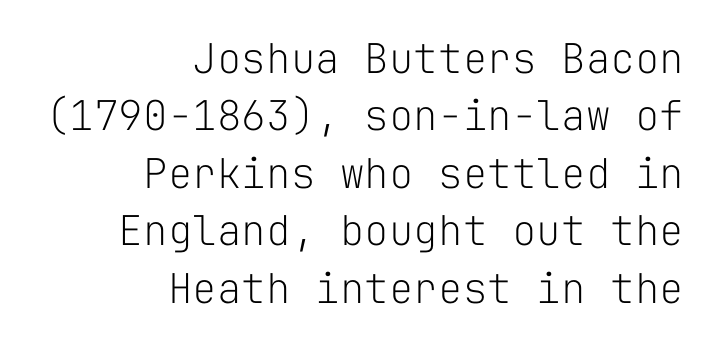
Stroke terminals: plain, sans-serif. There is no visible air inserted between adjacent glyphs. Monospaced: the letters line up in strict vertical columns. Clear beneath every line of the passage. The space between consecutive lines is moderate.
